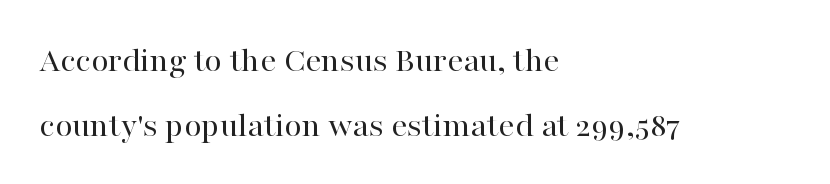
Q: Is the text bold? A: No.
Q: Is the text italic (slanted)? A: No, it is upright.
Q: Is the typeface a serif or a sans-serif typeface? A: Serif.
Q: Is the text underlined? A: No.
Q: How is the paragraph aligned? A: Left-aligned.
Q: Is the spacing between letters normal or unusually wide? A: Normal.
Q: Width (condensed, normal, or wide)? A: Normal.
Q: Stroke contrast? A: High.
Q: x-height? A: Medium.
Q: Monospaced? A: No.
